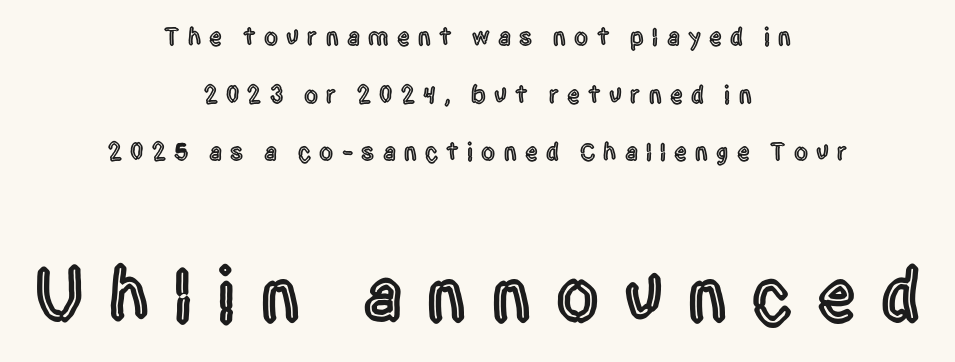
{"serif": "no", "italic": "no", "width": "condensed", "x_height": "large", "monospaced": "no", "underline": "no", "align": "center", "line_spacing": "loose", "line_spacing_ratio": 2.31, "letter_spacing": "wide", "letter_spacing_em": 0.33, "larger_block": "second", "size_ratio": 3.04, "glyph_px": 76}
